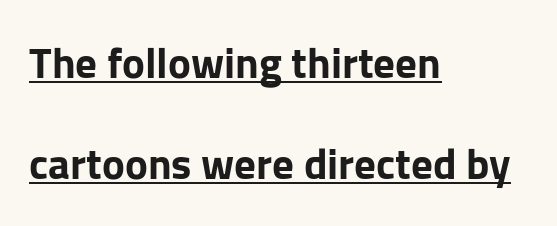
{"serif": "no", "italic": "no", "bold": "yes", "weight": "bold", "width": "normal", "stroke_contrast": "low", "x_height": "medium", "monospaced": "no", "underline": "yes", "align": "left", "line_spacing": "loose", "line_spacing_ratio": 2.35, "letter_spacing": "normal", "letter_spacing_em": 0.0, "glyph_px": 43}
